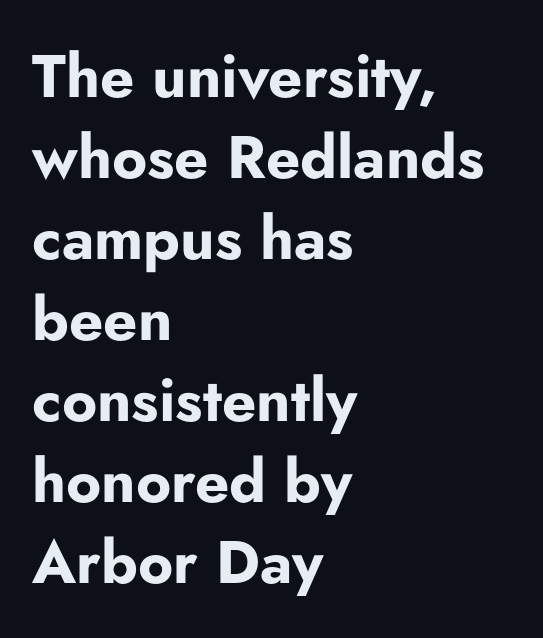
The image shows 60 px bold sans-serif type, upright; set left-aligned, normal line spacing (1.35x), normal letter spacing, not underlined; low stroke contrast and a small x-height.
